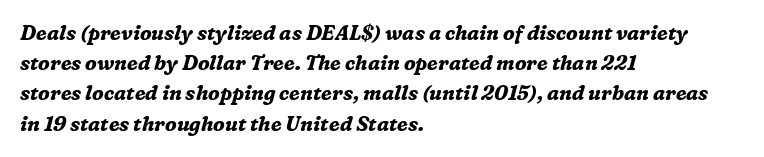
Q: Is the text bold? A: Yes.
Q: Is the text italic (slanted)? A: Yes, it leans right by about 16 degrees.
Q: Is the text underlined? A: No.
Q: How is the paragraph aligned? A: Left-aligned.
Q: Is the spacing between letters normal or unusually wide? A: Normal.
Q: Is the spacing between lines tight, normal or loose? A: Normal.
